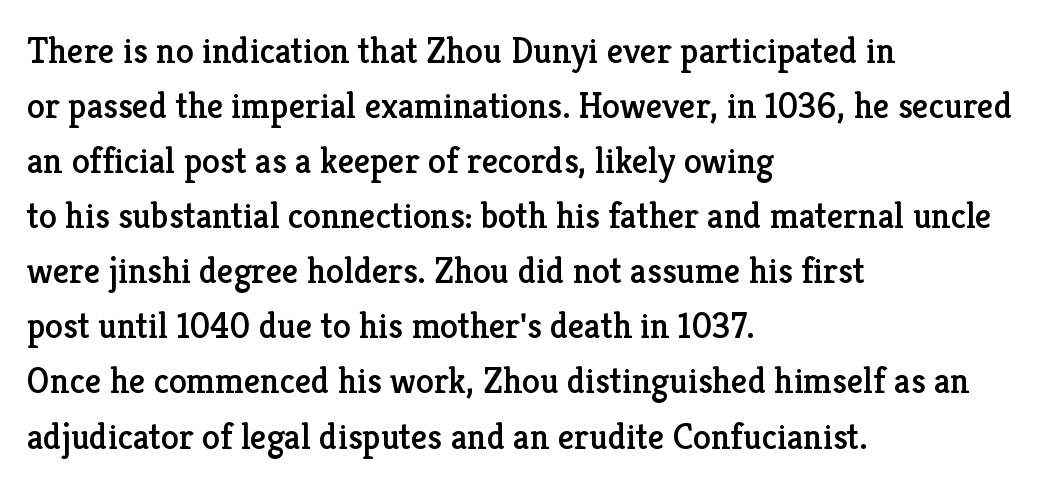
{"serif": "yes", "italic": "no", "width": "normal", "stroke_contrast": "low", "x_height": "medium", "monospaced": "no", "underline": "no", "align": "left", "line_spacing": "normal", "line_spacing_ratio": 1.53, "letter_spacing": "normal", "letter_spacing_em": 0.0, "glyph_px": 36}
